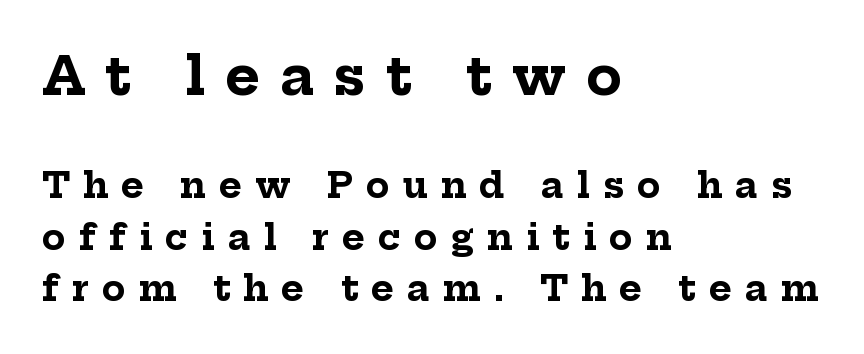
Posture: upright roman. What's the leading like? Ordinary, nothing unusual. Two sizes are in play, and the larger belongs to the first block. In CSS terms this would be text-align: left.
